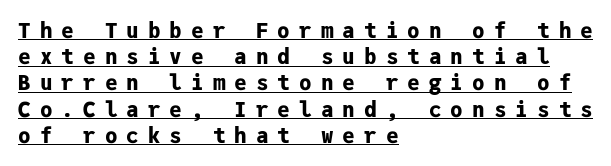
The image shows 21 px bold type, upright; set left-aligned, normal line spacing (1.25x), unusually wide letter spacing (+0.43 em), underlined.
